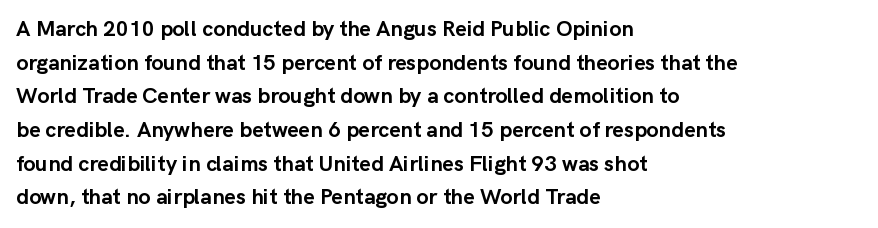
This sample is left-justified, so line endings fall wherever the words run out. Ascenders rise straight up at ninety degrees. Notice how descenders clear the ascenders below comfortably — that's standard leading. Is the type bold? Yes — the strokes are clearly thick and heavy.
